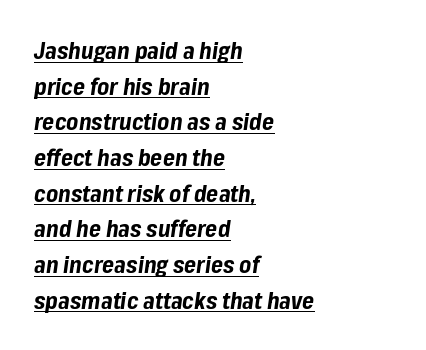
The image shows 23 px bold type, italic (leaning right); set left-aligned, normal line spacing (1.55x), normal letter spacing, underlined.
